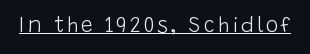
{"italic": "no", "bold": "no", "underline": "yes", "glyph_px": 21}
